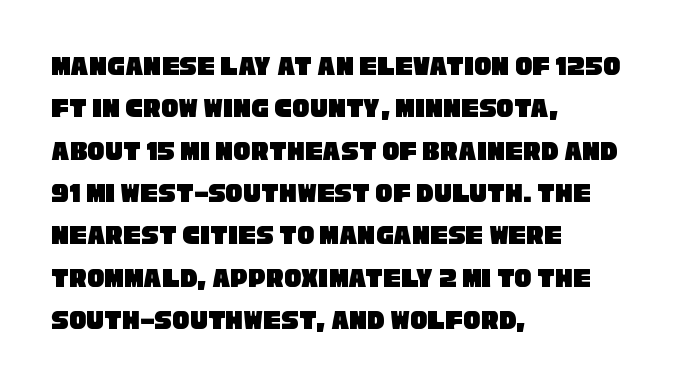
This rendering employs a face without finishing strokes, i.e., a sans-serif. Note the varied advance widths — an 'i' is clearly narrower than an 'm'. Clear beneath every line of the passage. The paragraph has a hard left edge and a soft right edge. The passage shown has conventional tracking throughout.
